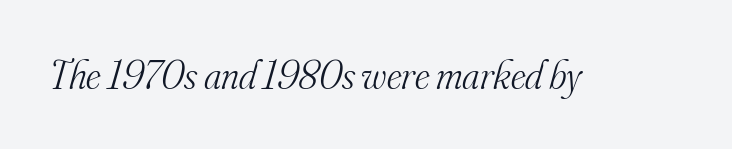
Q: Is the text bold? A: No.
Q: Is the text italic (slanted)? A: Yes, it leans right by about 16 degrees.
Q: Is the typeface a serif or a sans-serif typeface? A: Serif.
Q: Is the text underlined? A: No.
Q: Is the spacing between letters normal or unusually wide? A: Normal.
Q: Width (condensed, normal, or wide)? A: Normal.
Q: Stroke contrast? A: Medium.
Q: x-height? A: Small.
Q: Monospaced? A: No.
